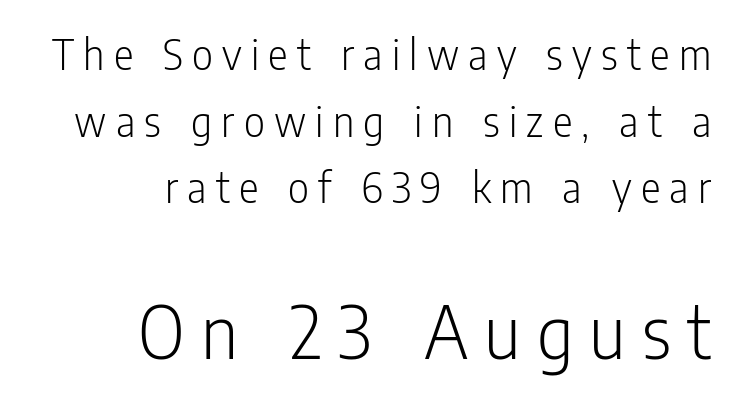
{"serif": "no", "italic": "no", "bold": "no", "weight": "light", "width": "condensed", "stroke_contrast": "low", "x_height": "medium", "monospaced": "no", "underline": "no", "align": "right", "line_spacing": "normal", "line_spacing_ratio": 1.45, "letter_spacing": "wide", "letter_spacing_em": 0.2, "larger_block": "second", "size_ratio": 1.74, "glyph_px": 80}
